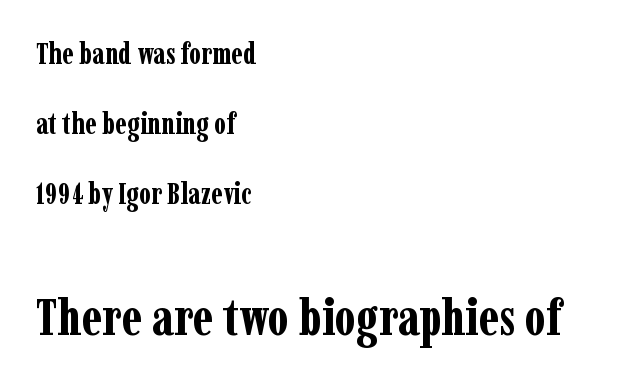
The image shows 51 px bold, condensed serif type, upright; set left-aligned, loose line spacing (2.41x), normal letter spacing, not underlined; the second (bottom) block is 1.76x larger; low stroke contrast and a medium x-height.
